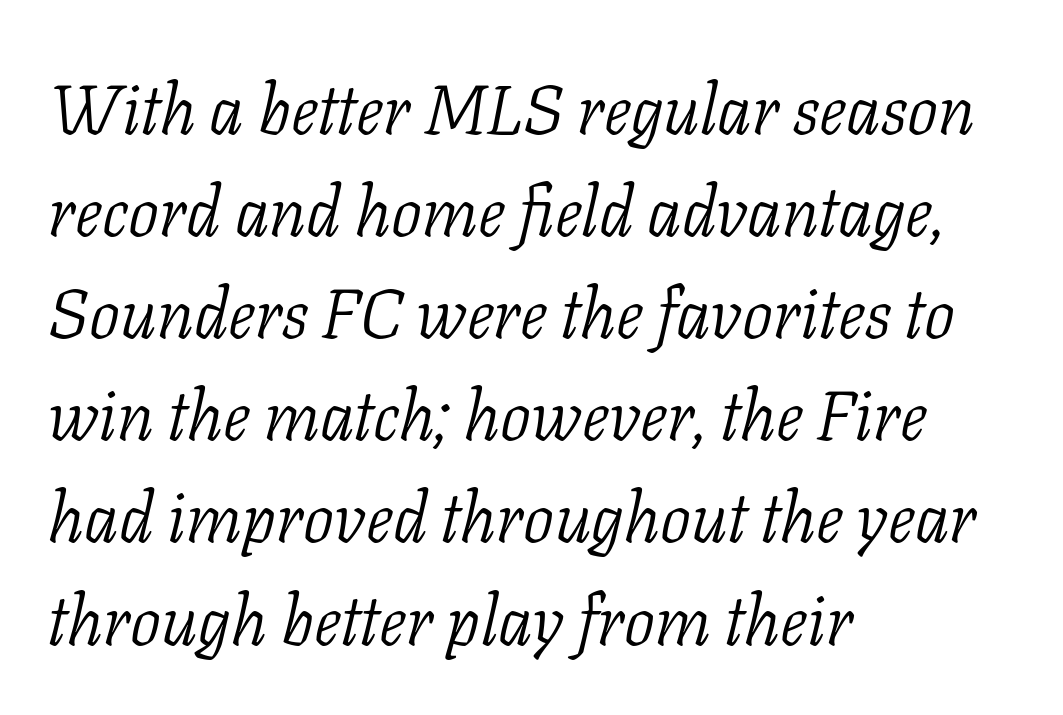
Q: Is the text bold? A: No.
Q: Is the text italic (slanted)? A: Yes, it leans right by about 11 degrees.
Q: Is the typeface a serif or a sans-serif typeface? A: Serif.
Q: Is the text underlined? A: No.
Q: How is the paragraph aligned? A: Left-aligned.
Q: Is the spacing between letters normal or unusually wide? A: Normal.
Q: Is the spacing between lines tight, normal or loose? A: Normal.
Q: Width (condensed, normal, or wide)? A: Normal.
Q: Stroke contrast? A: Low.
Q: x-height? A: Medium.
Q: Monospaced? A: No.
